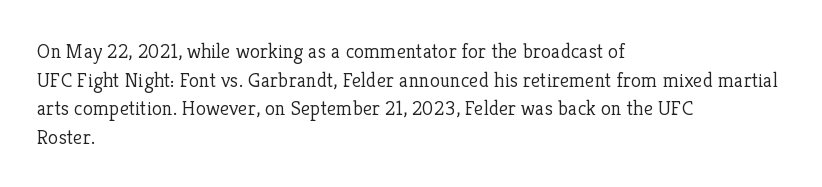
{"italic": "no", "bold": "no", "underline": "no", "align": "left", "line_spacing": "normal", "line_spacing_ratio": 1.36, "letter_spacing": "normal", "letter_spacing_em": 0.0, "glyph_px": 21}
